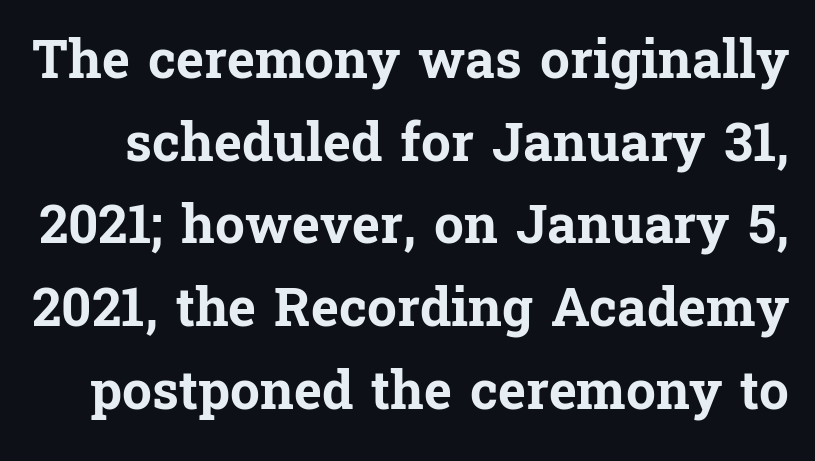
Q: Is the text bold? A: Yes.
Q: Is the text italic (slanted)? A: No, it is upright.
Q: Is the typeface a serif or a sans-serif typeface? A: Serif.
Q: Is the text underlined? A: No.
Q: Is the spacing between letters normal or unusually wide? A: Normal.
Q: Is the spacing between lines tight, normal or loose? A: Normal.
Q: Width (condensed, normal, or wide)? A: Normal.
Q: Stroke contrast? A: Low.
Q: x-height? A: Medium.
Q: Monospaced? A: No.
